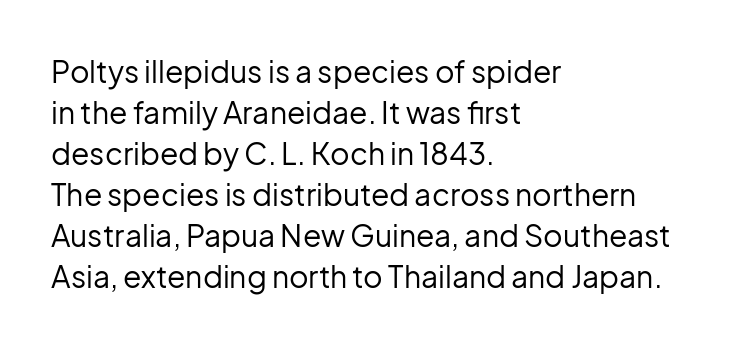
The image shows 30 px regular-weight sans-serif type, upright; set left-aligned, normal line spacing (1.37x), normal letter spacing, not underlined; low stroke contrast and a medium x-height.
